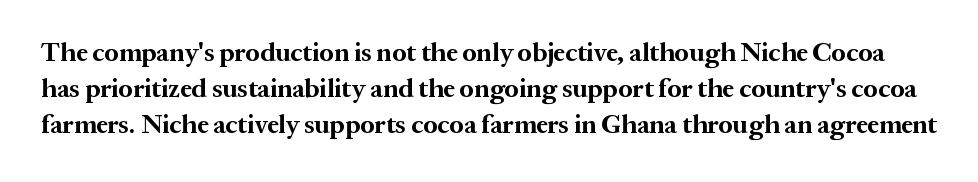
Notice how the stems are strictly vertical — no italics here. Each row of text sits above clean, open space. The passage shown has conventional tracking throughout. Notice how thick the strokes are: this is what a full bold looks like. The passage shown stacks its lines at a standard gap.
